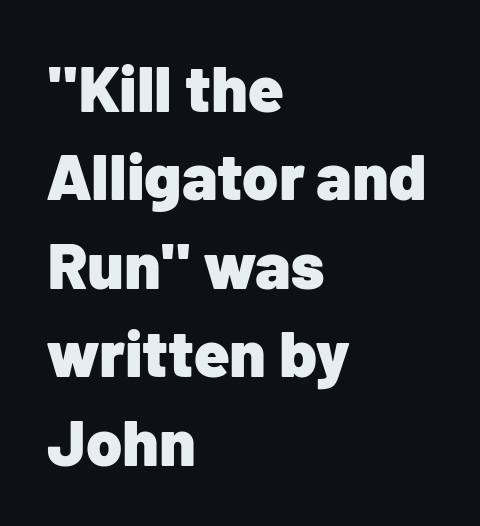
The image shows 65 px heavy sans-serif type, upright; set left-aligned, normal line spacing (1.36x), normal letter spacing, not underlined; low stroke contrast and a medium x-height.
